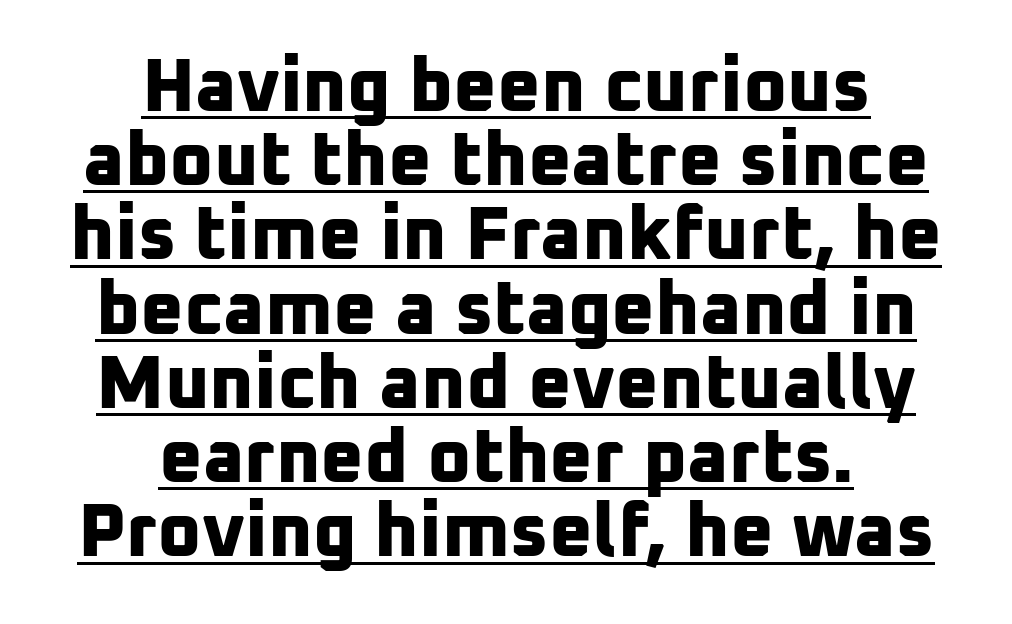
Baseline-to-baseline distance is barely more than the letter height. Font category for this specimen: sans-serif. You could not count columns in this text — the font is proportionally spaced. Stroke thickness is high; the sample reads as a true bold. The glyphs are accompanied by a horizontal stroke just below them. Nothing unusual about the tracking: characters are spaced as the font intends.
